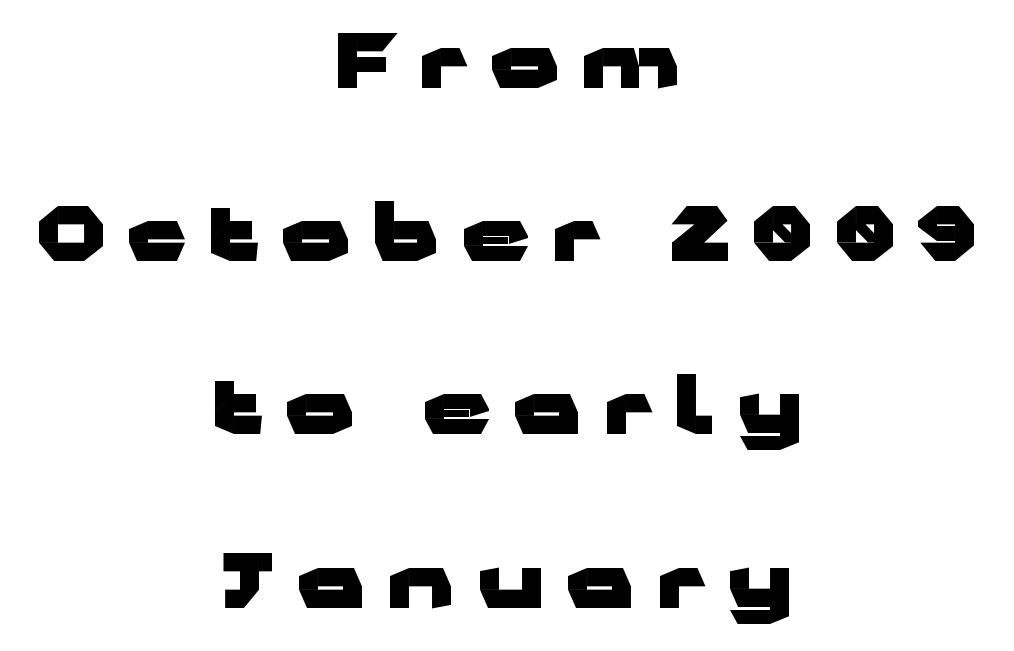
{"serif": "no", "italic": "no", "bold": "yes", "weight": "heavy", "width": "wide", "stroke_contrast": "low", "x_height": "medium", "monospaced": "no", "underline": "no", "align": "center", "line_spacing": "loose", "line_spacing_ratio": 2.31, "letter_spacing": "wide", "letter_spacing_em": 0.3, "glyph_px": 75}
